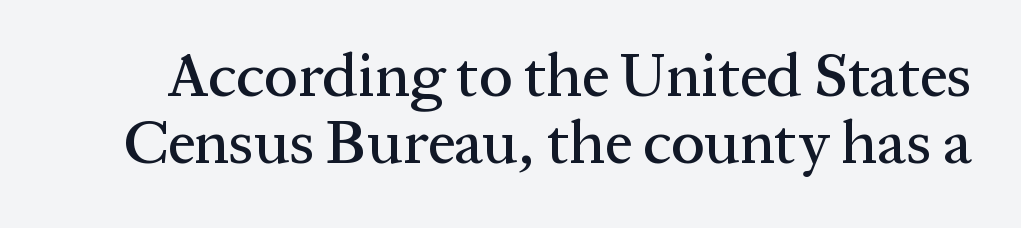
Q: Is the text italic (slanted)? A: No, it is upright.
Q: Is the typeface a serif or a sans-serif typeface? A: Serif.
Q: Is the text underlined? A: No.
Q: Is the spacing between letters normal or unusually wide? A: Normal.
Q: Is the spacing between lines tight, normal or loose? A: Tight.
Q: Width (condensed, normal, or wide)? A: Normal.
Q: Stroke contrast? A: Medium.
Q: x-height? A: Medium.
Q: Monospaced? A: No.
